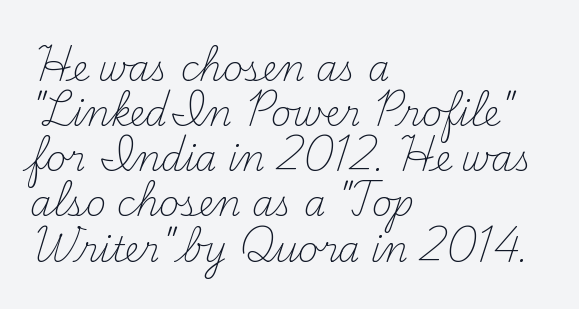
{"bold": "no", "weight": "light", "width": "normal", "stroke_contrast": "medium", "x_height": "small", "monospaced": "no", "underline": "no", "align": "left", "line_spacing": "normal", "line_spacing_ratio": 1.29, "letter_spacing": "normal", "letter_spacing_em": 0.0, "glyph_px": 35}
